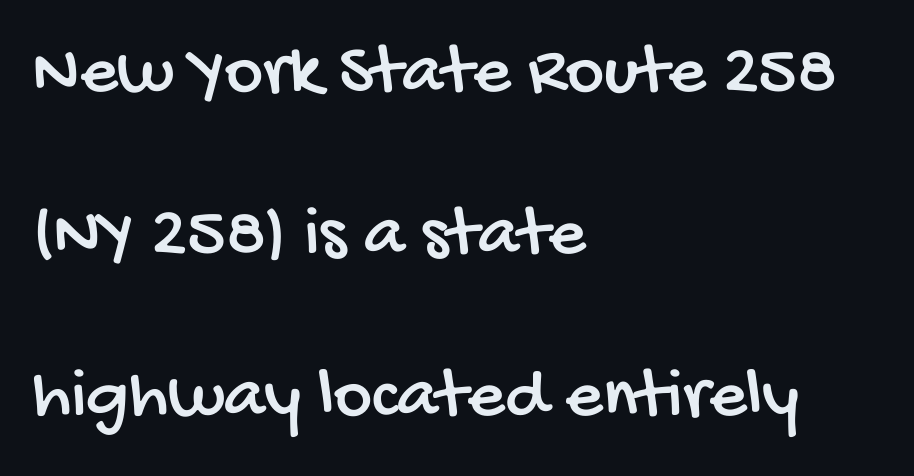
Font category for this specimen: sans-serif. Tracking here is standard; glyphs follow each other at the usual distance. The passage shown is typed in a proportional face where columns would drift. Layout note: lines flush left. Each new line begins a long way beneath the previous one.
